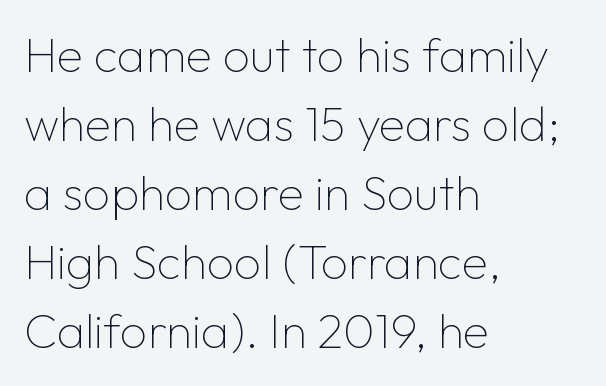
The image shows 48 px thin sans-serif type, upright; set left-aligned, normal line spacing (1.44x), normal letter spacing, not underlined; low stroke contrast and a medium x-height.
